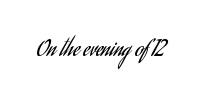
The image shows 22 px text type; set normal letter spacing, not underlined.
